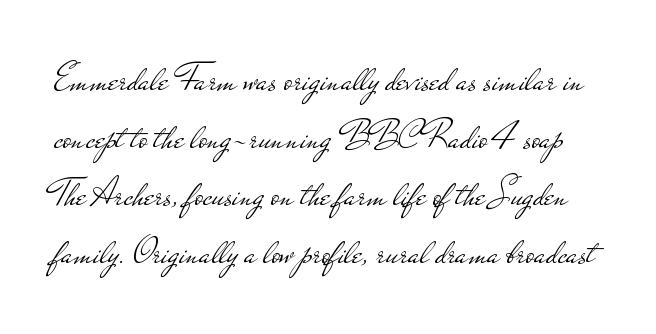
The designer left line spacing at the default. Decoration check: the copy has no underline. Weight: not bold — regular or lighter. Look at the tracking — it's just the regular setting, nothing added. Check where the strokes stop: nothing finishes them off — pure sans.
